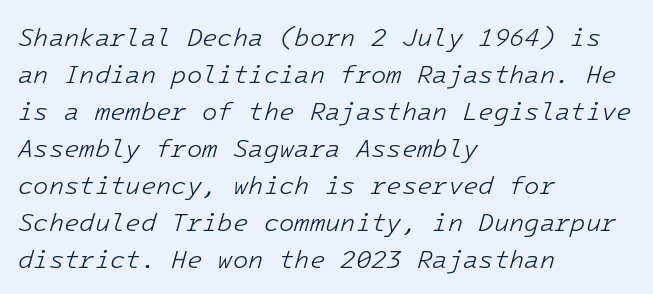
A student would call this left alignment; a typographer would say flush left, rag right. Is the type slanted? Yes — the strokes lean at a clear angle. The weight would be labelled regular, book, light, or lighter still. Letter spacing: default.
